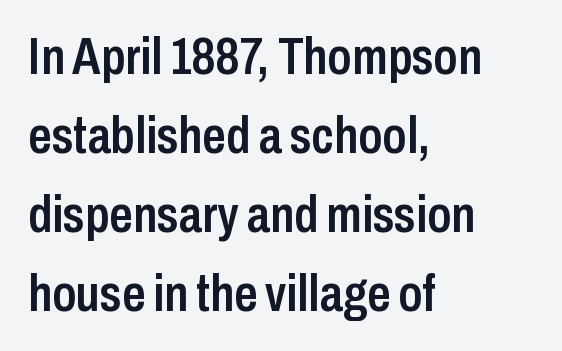
{"serif": "no", "italic": "no", "bold": "semi", "weight": "semibold", "width": "condensed", "stroke_contrast": "low", "x_height": "medium", "monospaced": "no", "underline": "no", "align": "left", "line_spacing": "normal", "line_spacing_ratio": 1.52, "letter_spacing": "normal", "letter_spacing_em": 0.0, "glyph_px": 52}
